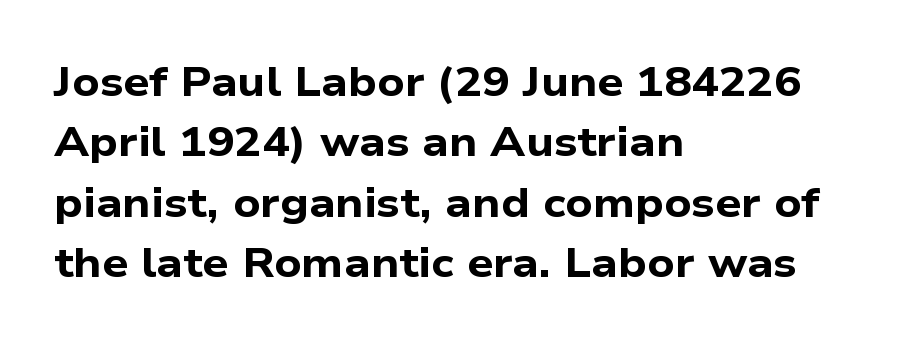
A typesetter would call this zero additional tracking. Successive baselines arrive at the customary interval. A typesetter would call this proportional, since set widths differ per character. Pretty heavy lettering here — definitely bold.
